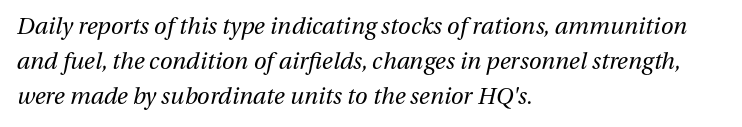
{"italic": "yes", "lean": "right", "slant_degrees": 13, "bold": "no", "underline": "no", "align": "left", "line_spacing": "normal", "line_spacing_ratio": 1.53, "letter_spacing": "normal", "letter_spacing_em": 0.0, "glyph_px": 23}
